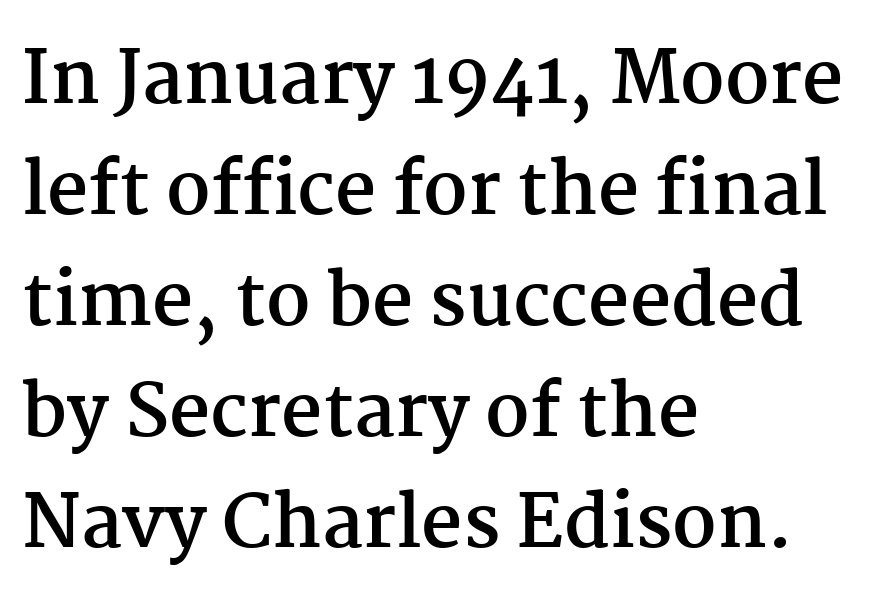
The image shows 72 px semibold serif type, upright; set left-aligned, normal line spacing (1.54x), normal letter spacing, not underlined; medium stroke contrast and a medium x-height.
